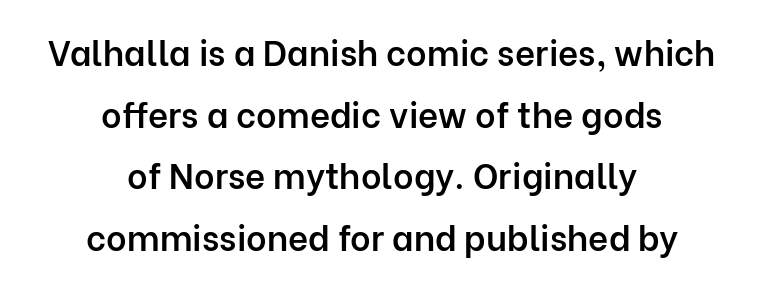
One-word summary of the alignment: center. Tall strokes in this sample are plumb rather than angled. In terms of letterspacing, this is plain default setting. The passage shown is typeset with a sans-serif family.
